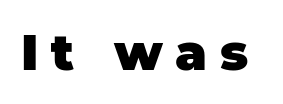
{"serif": "no", "italic": "no", "bold": "yes", "weight": "heavy", "width": "normal", "stroke_contrast": "low", "x_height": "large", "monospaced": "no", "underline": "no", "letter_spacing": "wide", "letter_spacing_em": 0.25, "glyph_px": 50}
